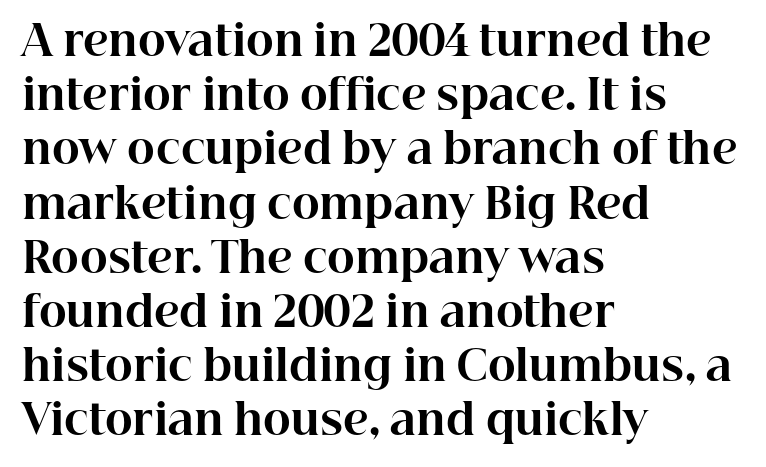
Q: Is the text bold? A: Yes.
Q: Is the text italic (slanted)? A: No, it is upright.
Q: Is the typeface a serif or a sans-serif typeface? A: Serif.
Q: Is the text underlined? A: No.
Q: How is the paragraph aligned? A: Left-aligned.
Q: Is the spacing between letters normal or unusually wide? A: Normal.
Q: Is the spacing between lines tight, normal or loose? A: Normal.
Q: Width (condensed, normal, or wide)? A: Normal.
Q: Stroke contrast? A: High.
Q: x-height? A: Medium.
Q: Monospaced? A: No.
